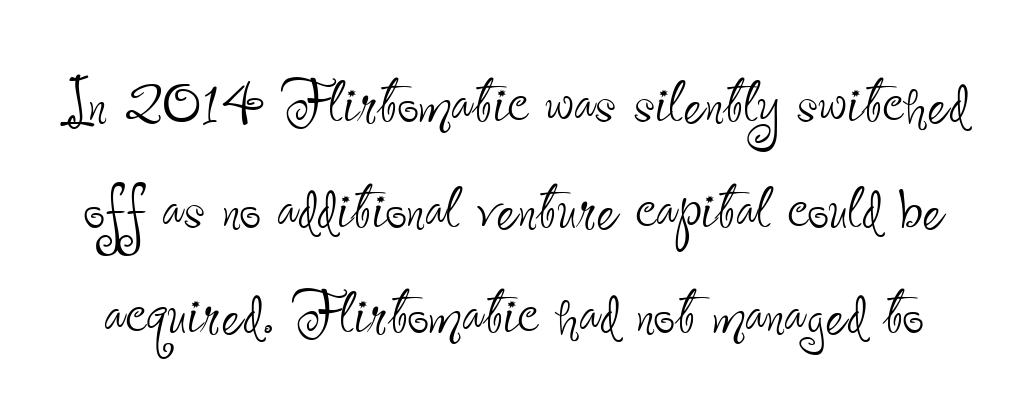
Q: Is the text bold? A: No.
Q: Is the text italic (slanted)? A: Yes.
Q: Is the typeface a serif or a sans-serif typeface? A: Sans-serif.
Q: Is the text underlined? A: No.
Q: Is the spacing between letters normal or unusually wide? A: Normal.
Q: Is the spacing between lines tight, normal or loose? A: Normal.
Q: Width (condensed, normal, or wide)? A: Condensed.
Q: Stroke contrast? A: Low.
Q: x-height? A: Small.
Q: Monospaced? A: No.
